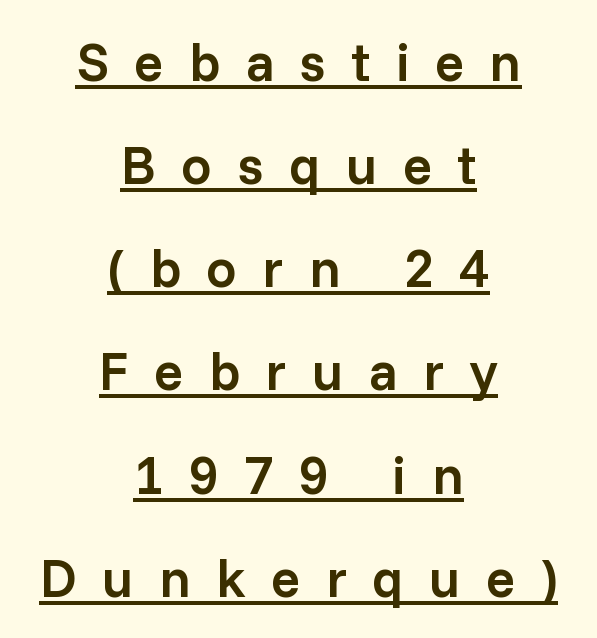
The image shows 54 px semibold sans-serif type, upright; set centered, loose line spacing (1.91x), unusually wide letter spacing (+0.47 em), underlined; low stroke contrast and a medium x-height.
